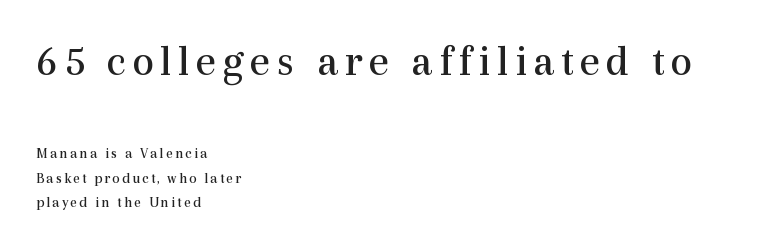
Just letters on the line, the space beneath them empty. If you drew a ruler down the left edge, every line would touch it. Scale decreases going downward across the two blocks. These lines are rendered in a variable-pitch font.
